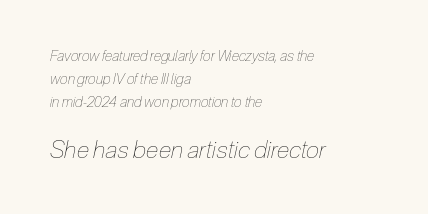
The image shows 24 px text type, italic (leaning right); set left-aligned, normal line spacing (1.66x), normal letter spacing, not underlined; the second (bottom) block is 1.71x larger.
